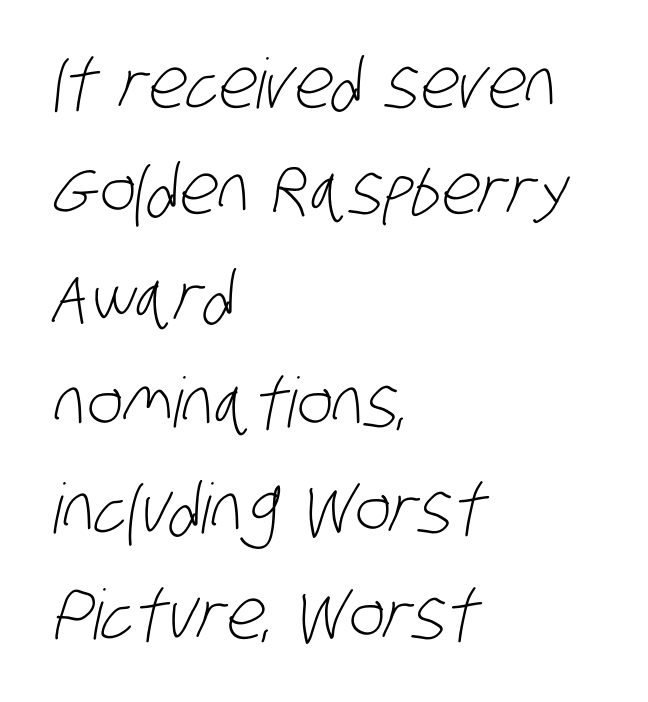
The image shows 69 px light, condensed sans-serif type; set left-aligned, normal line spacing (1.54x), normal letter spacing, not underlined; low stroke contrast and a large x-height.
